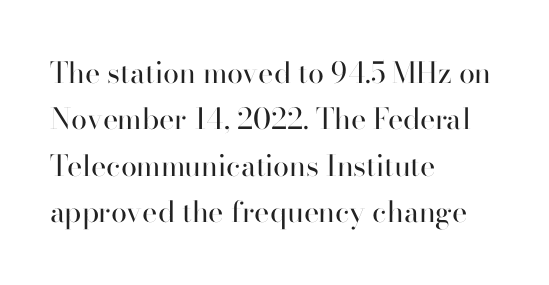
Q: Is the text bold? A: No.
Q: Is the text italic (slanted)? A: No, it is upright.
Q: Is the typeface a serif or a sans-serif typeface? A: Sans-serif.
Q: Is the text underlined? A: No.
Q: How is the paragraph aligned? A: Left-aligned.
Q: Is the spacing between letters normal or unusually wide? A: Normal.
Q: Is the spacing between lines tight, normal or loose? A: Normal.
Q: Width (condensed, normal, or wide)? A: Normal.
Q: Stroke contrast? A: High.
Q: x-height? A: Small.
Q: Monospaced? A: No.
